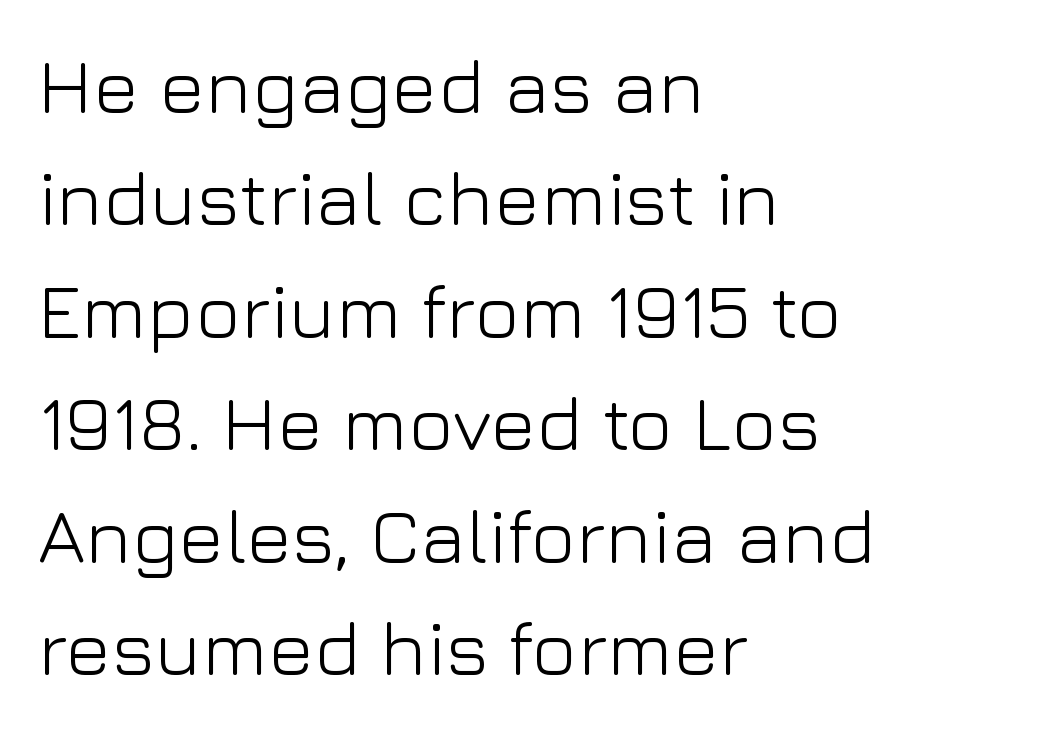
The image shows 77 px light sans-serif type, upright; set left-aligned, normal line spacing (1.46x), normal letter spacing, not underlined; low stroke contrast and a medium x-height.
